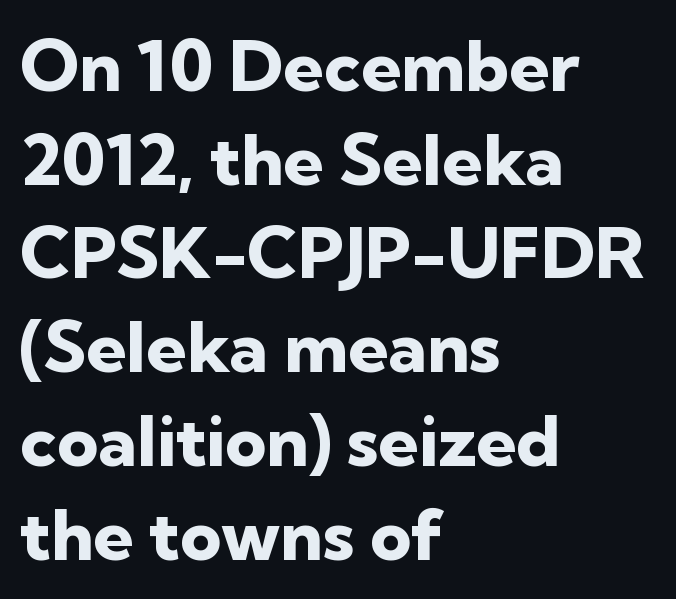
{"serif": "no", "italic": "no", "bold": "yes", "weight": "heavy", "width": "normal", "stroke_contrast": "low", "x_height": "medium", "monospaced": "no", "underline": "no", "align": "left", "line_spacing": "normal", "line_spacing_ratio": 1.32, "letter_spacing": "normal", "letter_spacing_em": 0.0, "glyph_px": 71}
